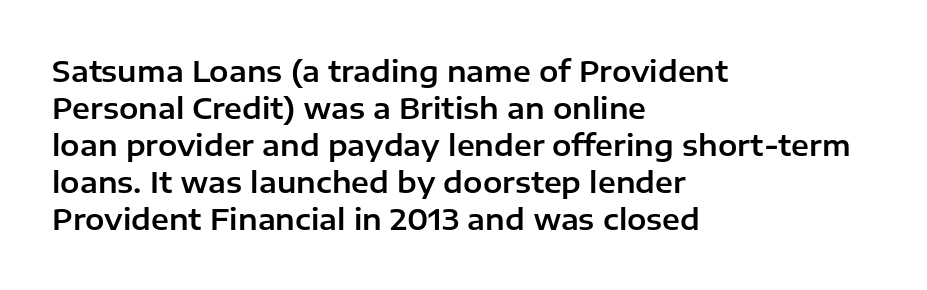
{"serif": "no", "italic": "no", "width": "normal", "stroke_contrast": "low", "x_height": "medium", "monospaced": "no", "underline": "no", "align": "left", "line_spacing": "normal", "line_spacing_ratio": 1.28, "letter_spacing": "normal", "letter_spacing_em": 0.0, "glyph_px": 29}
